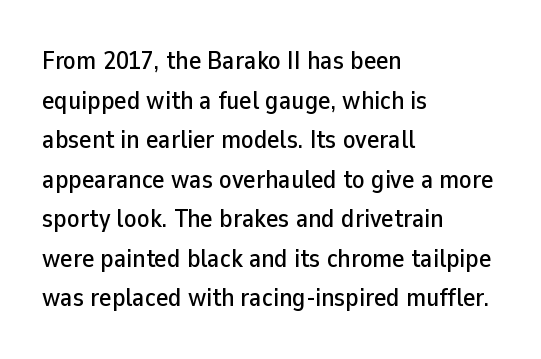
{"italic": "no", "underline": "no", "align": "left", "line_spacing": "normal", "line_spacing_ratio": 1.52, "letter_spacing": "normal", "letter_spacing_em": 0.0, "glyph_px": 26}
